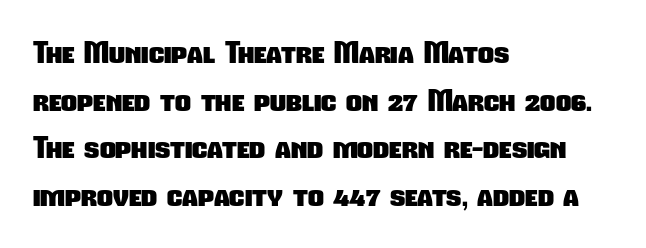
Glance below the letters and you will spot only blank space. Typographically, this falls in the sans-serif category. Spacing between characters is what you'd get straight out of the box. These lines are rendered in a variable-pitch font.
